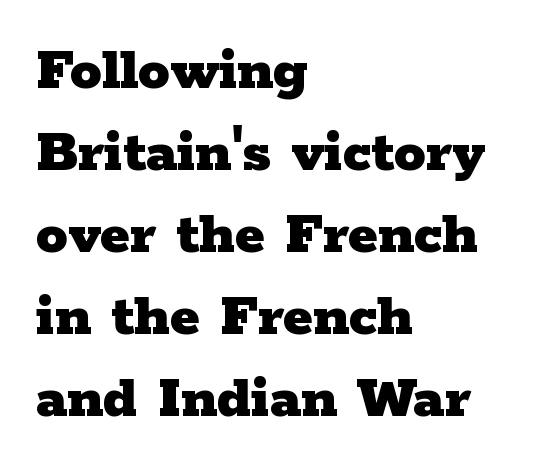
Check under the words: just untouched page. Yep, those are serifs on the letters. Posture: vertical. Each glyph is drawn with heavy, bold strokes. Horizontal alignment here is leftward, the default for most running prose. Summary of vertical rhythm: regular, with standard interline spacing.
